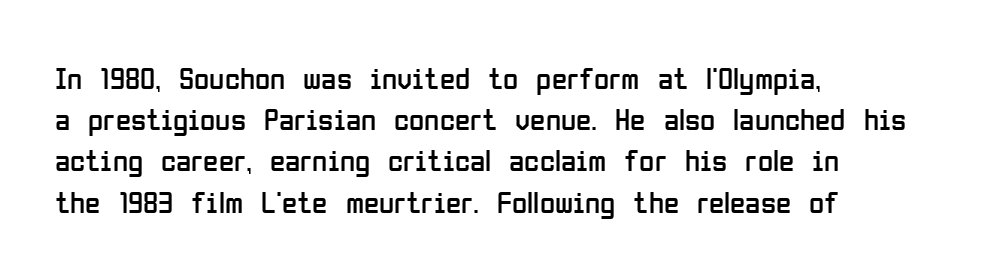
I'd call this a sans setting — the letters go barefoot. These glyphs show unthickened strokes, regular width or finer. Is this a fixed-width face? No — the glyphs have proportional, varying widths. The rag falls on the right side of this text block. The horizontal fit of the characters is conventional and even. Notice how the stems are strictly vertical — no italics here.
